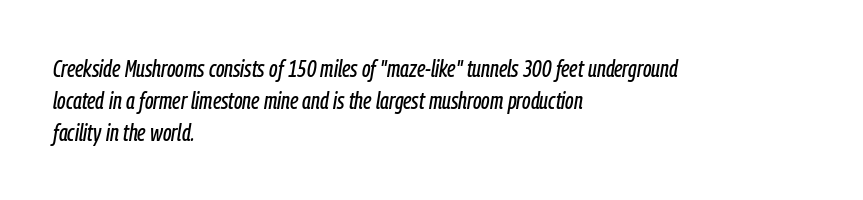
Descender tails drop into unmarked territory. Between one letter and the next there's only the usual sliver of space. Students, observe: this is what conventionally led text looks like. This is oblique type, the kind used for emphasis or titles. Alignment: flush left.
